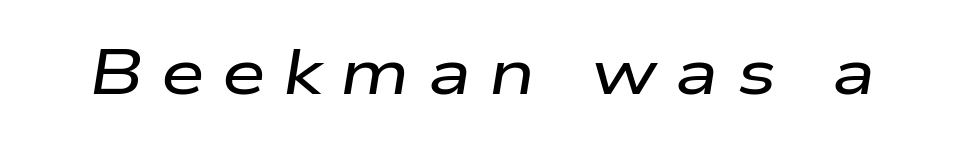
The image shows 63 px wide type, italic (leaning right); set unusually wide letter spacing (+0.28 em), not underlined; low stroke contrast and a medium x-height.
